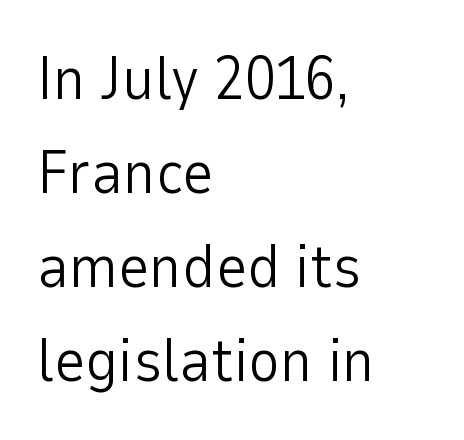
The image shows 61 px light sans-serif type, upright; set left-aligned, normal line spacing (1.54x), normal letter spacing, not underlined; low stroke contrast and a medium x-height.
